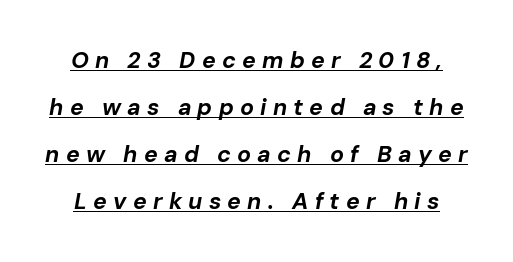
Q: Is the text bold? A: Yes.
Q: Is the text italic (slanted)? A: Yes, it leans right by about 10 degrees.
Q: Is the text underlined? A: Yes.
Q: Is the spacing between letters normal or unusually wide? A: Unusually wide.
Q: Is the spacing between lines tight, normal or loose? A: Loose.
